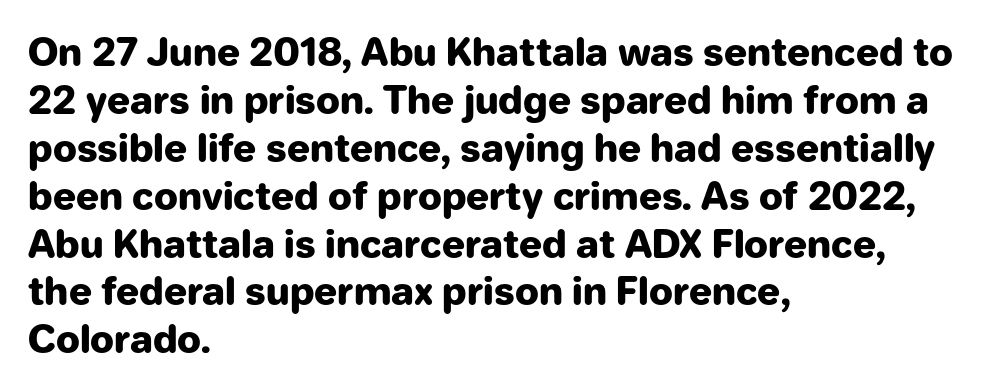
{"serif": "no", "italic": "no", "bold": "yes", "weight": "heavy", "width": "normal", "stroke_contrast": "low", "x_height": "medium", "monospaced": "no", "underline": "no", "align": "left", "line_spacing": "normal", "line_spacing_ratio": 1.26, "letter_spacing": "normal", "letter_spacing_em": 0.0, "glyph_px": 38}
